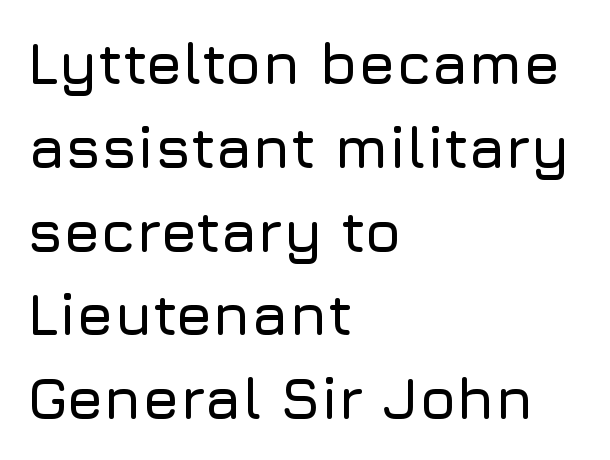
Honestly, there is no underline to notice here at all. The gaps between neighbouring characters are ordinary and unremarkable. How would I describe the line gaps? Plain and ordinary. If you drew a ruler down the left edge, every line would touch it.
